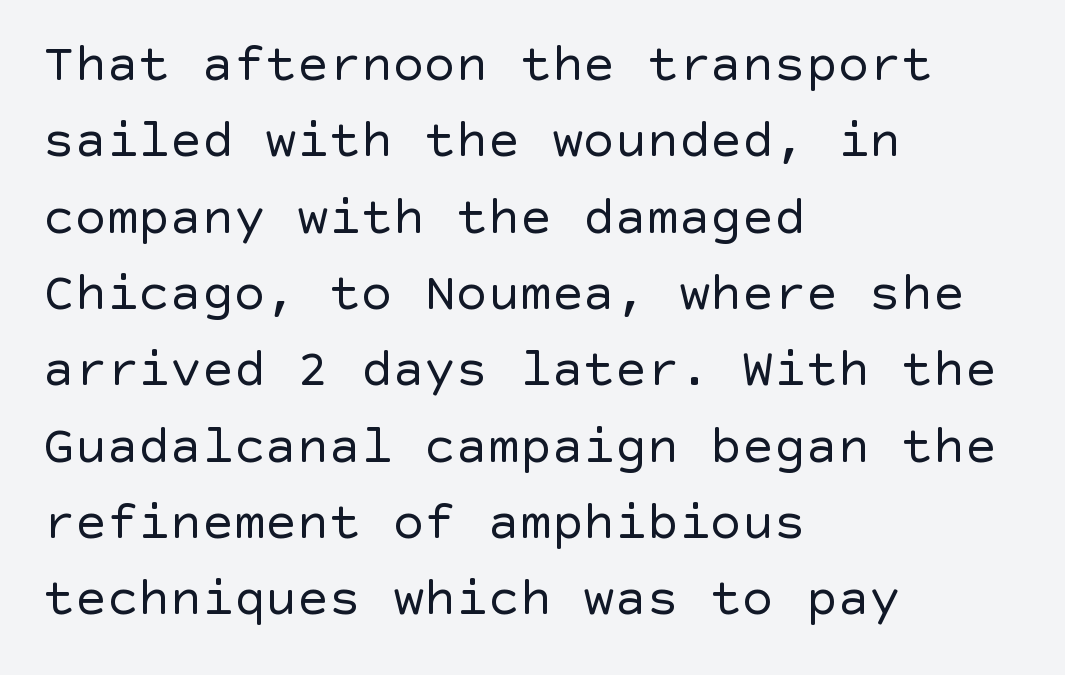
{"serif": "no", "italic": "no", "bold": "no", "weight": "regular", "width": "normal", "x_height": "large", "underline": "no", "align": "left", "line_spacing": "normal", "line_spacing_ratio": 1.44, "letter_spacing": "normal", "letter_spacing_em": 0.0, "glyph_px": 53}
